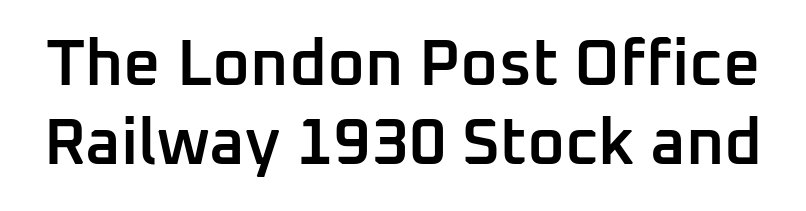
{"serif": "no", "italic": "no", "bold": "semi", "weight": "semibold", "width": "normal", "stroke_contrast": "low", "x_height": "medium", "monospaced": "no", "underline": "no", "line_spacing_ratio": 1.21, "letter_spacing": "normal", "letter_spacing_em": 0.0, "glyph_px": 65}
